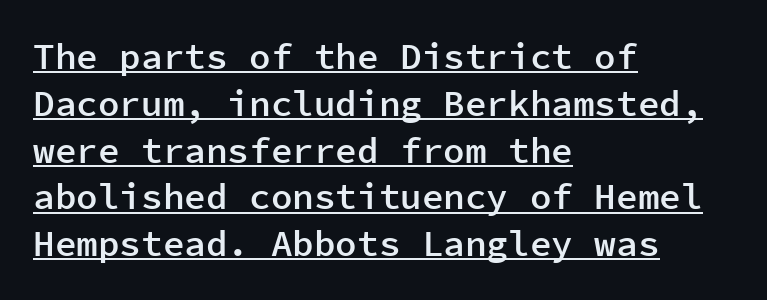
The image shows 36 px semibold sans-serif type, upright, monospaced; set left-aligned, normal line spacing (1.3x), normal letter spacing, underlined; low stroke contrast and a medium x-height.
